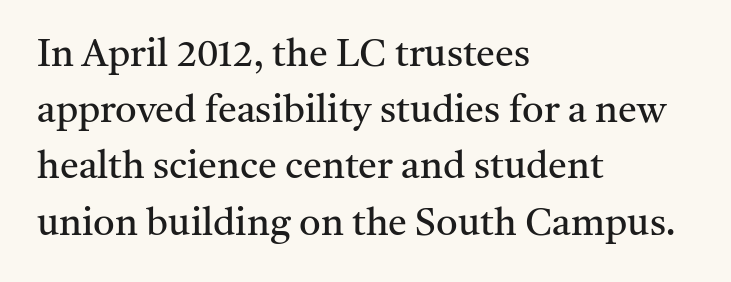
{"serif": "yes", "italic": "no", "bold": "no", "weight": "regular", "width": "normal", "stroke_contrast": "medium", "x_height": "medium", "monospaced": "no", "underline": "no", "align": "left", "line_spacing": "normal", "line_spacing_ratio": 1.48, "letter_spacing": "normal", "letter_spacing_em": 0.0, "glyph_px": 38}
